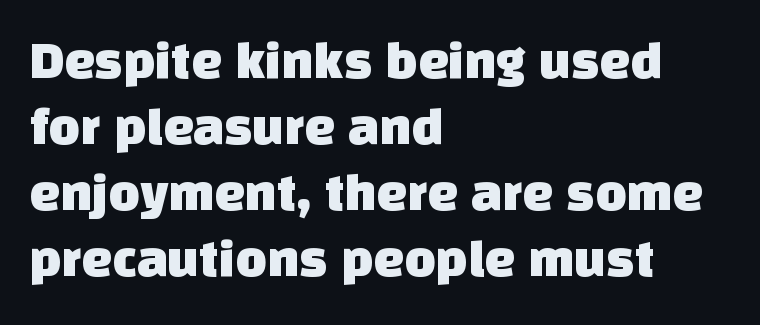
{"serif": "no", "width": "normal", "stroke_contrast": "low", "x_height": "large", "monospaced": "no", "underline": "no", "align": "left", "line_spacing_ratio": 1.22, "letter_spacing": "normal", "letter_spacing_em": 0.0, "glyph_px": 54}
